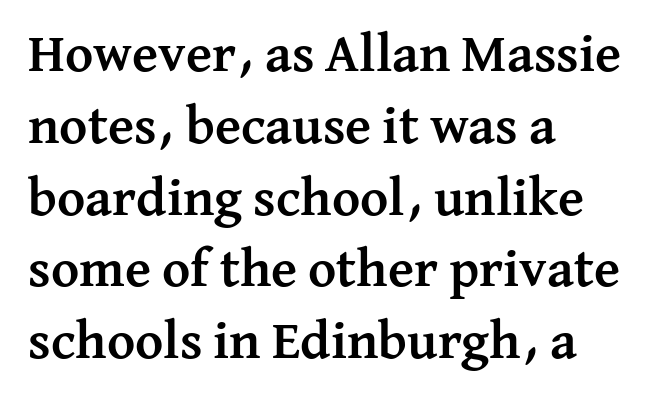
Q: Is the text bold? A: Yes.
Q: Is the text italic (slanted)? A: No, it is upright.
Q: Is the typeface a serif or a sans-serif typeface? A: Serif.
Q: Is the text underlined? A: No.
Q: How is the paragraph aligned? A: Left-aligned.
Q: Is the spacing between letters normal or unusually wide? A: Normal.
Q: Is the spacing between lines tight, normal or loose? A: Normal.
Q: Width (condensed, normal, or wide)? A: Normal.
Q: Stroke contrast? A: Medium.
Q: x-height? A: Medium.
Q: Monospaced? A: No.
